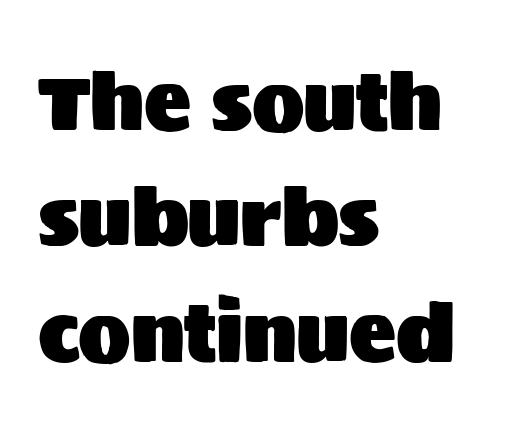
The image shows 78 px sans-serif type, upright; set left-aligned, normal line spacing (1.48x), normal letter spacing, not underlined; medium stroke contrast and a large x-height.
